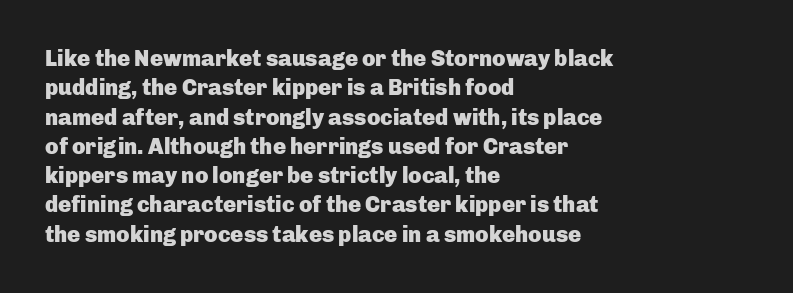
The image shows 22 px bold type, upright; set left-aligned, normal line spacing (1.33x), normal letter spacing, not underlined.
